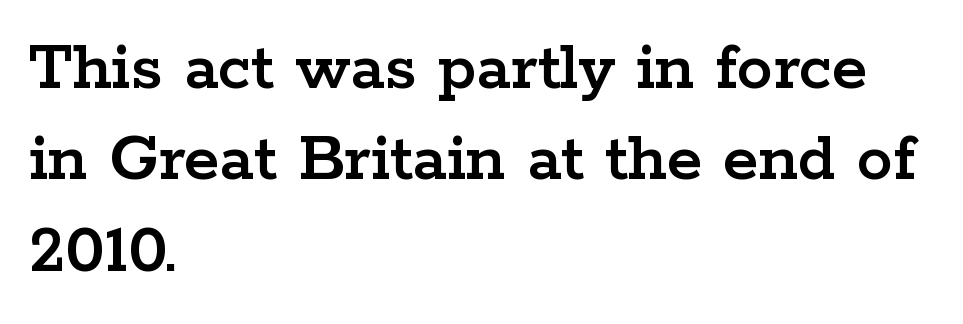
The image shows 72 px wide serif type, upright; set left-aligned, normal line spacing (1.27x), normal letter spacing, not underlined; low stroke contrast and a medium x-height.
